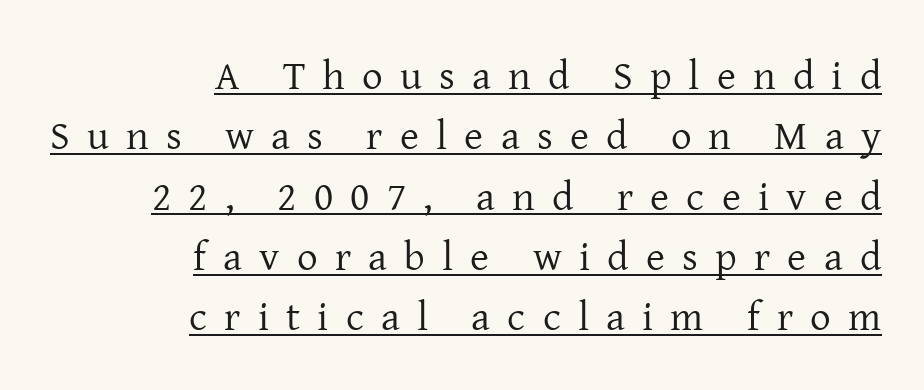
The image shows 41 px regular-weight serif type, upright; set right-aligned, normal line spacing (1.47x), unusually wide letter spacing (+0.42 em), underlined; low stroke contrast and a medium x-height.
